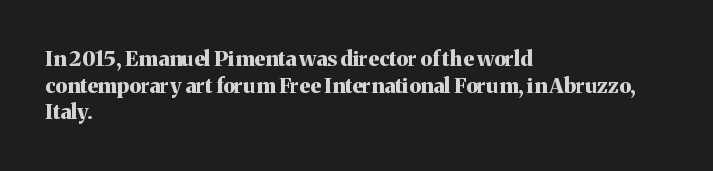
The image shows 21 px bold type, upright; set left-aligned, normal line spacing (1.27x), normal letter spacing, not underlined.
